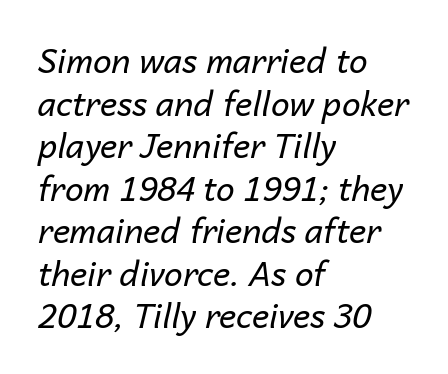
Successive baselines arrive at the customary interval. This rendering uses left alignment, leaving the right contour irregular. Each stroke keeps to a modest, everyday thickness or less. The face used here has a pronounced slope to its letters. Descenders are the only things crossing below the line. Compared with typical body copy, the letter spacing here is the same.
